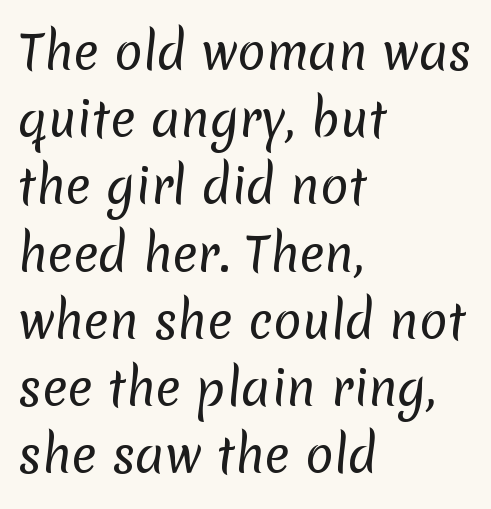
Q: Is the text bold? A: No.
Q: Is the typeface a serif or a sans-serif typeface? A: Sans-serif.
Q: Is the text underlined? A: No.
Q: How is the paragraph aligned? A: Left-aligned.
Q: Is the spacing between letters normal or unusually wide? A: Normal.
Q: Is the spacing between lines tight, normal or loose? A: Normal.
Q: Width (condensed, normal, or wide)? A: Normal.
Q: Stroke contrast? A: Low.
Q: x-height? A: Medium.
Q: Monospaced? A: No.
